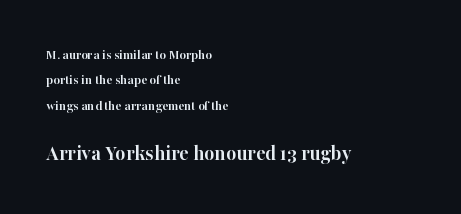
Q: Is the text bold? A: Yes.
Q: Is the text italic (slanted)? A: No, it is upright.
Q: Is the text underlined? A: No.
Q: How is the paragraph aligned? A: Left-aligned.
Q: Is the spacing between letters normal or unusually wide? A: Normal.
Q: Which block of text is set in a larger size, the first (top) or the second (bottom)? A: The second (bottom) one.
